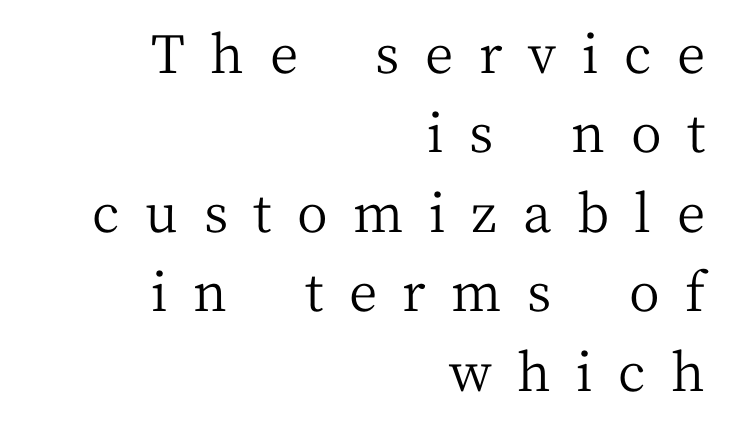
In terms of leading, this rendering sits right in the middle. Leftover space on each line is placed entirely before the opening word. The letterforms stand isolated, each surrounded by extra space. Each row of text sits above clean, open space.
